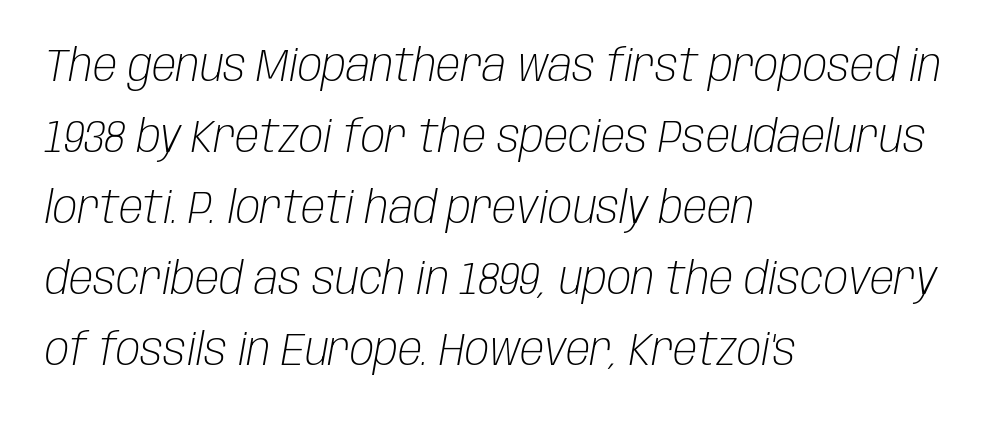
Q: Is the text bold? A: No.
Q: Is the text italic (slanted)? A: Yes, it leans right by about 10 degrees.
Q: Is the text underlined? A: No.
Q: How is the paragraph aligned? A: Left-aligned.
Q: Is the spacing between letters normal or unusually wide? A: Normal.
Q: Is the spacing between lines tight, normal or loose? A: Normal.
Q: Width (condensed, normal, or wide)? A: Condensed.
Q: Stroke contrast? A: Low.
Q: x-height? A: Large.
Q: Monospaced? A: No.
